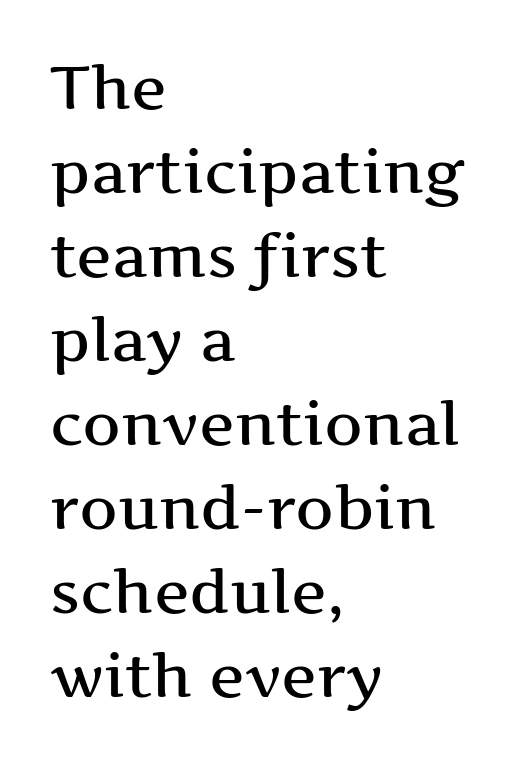
Q: Is the text italic (slanted)? A: No, it is upright.
Q: Is the typeface a serif or a sans-serif typeface? A: Serif.
Q: Is the text underlined? A: No.
Q: How is the paragraph aligned? A: Left-aligned.
Q: Is the spacing between letters normal or unusually wide? A: Normal.
Q: Is the spacing between lines tight, normal or loose? A: Normal.
Q: Width (condensed, normal, or wide)? A: Wide.
Q: Stroke contrast? A: Medium.
Q: x-height? A: Medium.
Q: Monospaced? A: No.
